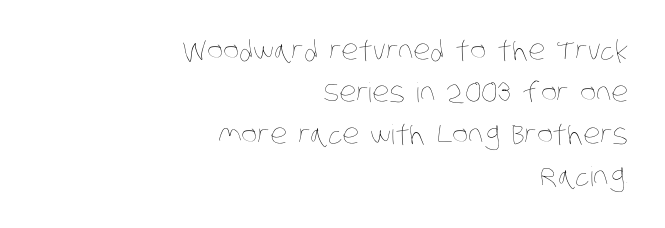
The image shows 27 px text type; set right-aligned, normal line spacing (1.55x), normal letter spacing, not underlined.
